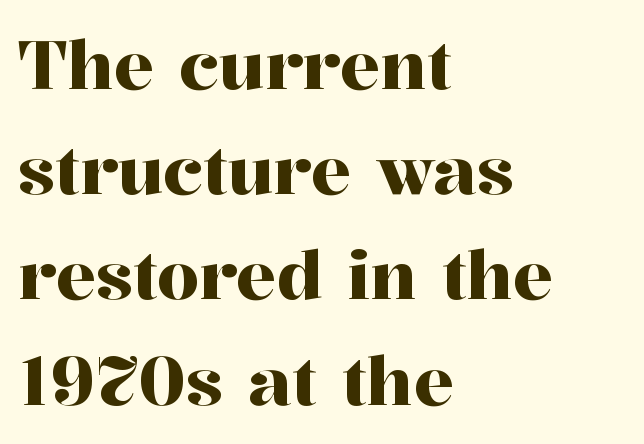
{"serif": "yes", "italic": "no", "width": "normal", "stroke_contrast": "high", "x_height": "medium", "monospaced": "no", "underline": "no", "align": "left", "line_spacing": "normal", "line_spacing_ratio": 1.57, "letter_spacing": "normal", "letter_spacing_em": 0.0, "glyph_px": 67}
